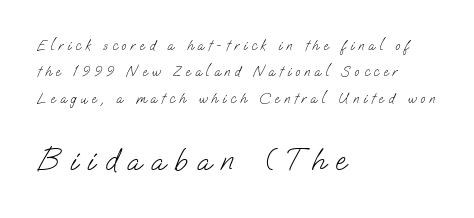
Rule under the text: the space is simply empty. Look at the bottom of the vertical strokes: they stop flat, with no serifs. Nothing heavy about these letters — not bold at all. Horizontal alignment here is leftward, the default for most running prose.
